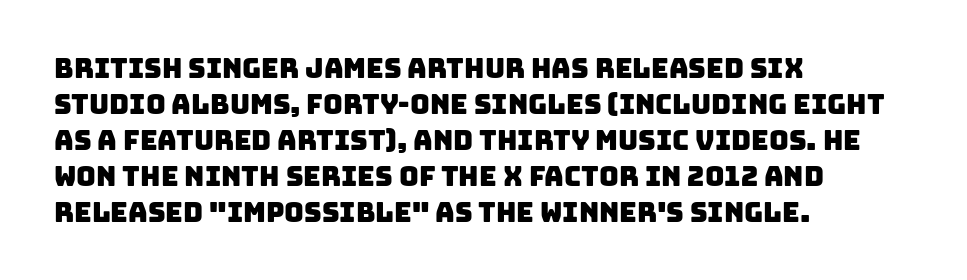
{"underline": "no", "align": "left", "line_spacing": "normal", "line_spacing_ratio": 1.33, "letter_spacing": "normal", "letter_spacing_em": 0.0, "glyph_px": 27}
